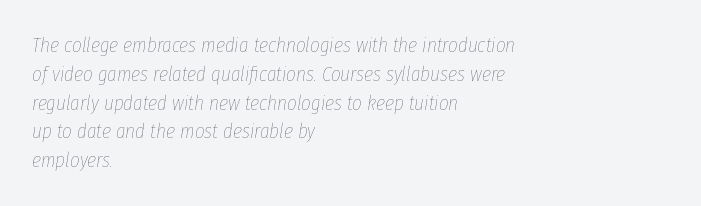
Q: Is the text bold? A: No.
Q: Is the text italic (slanted)? A: Yes, it leans right by about 8 degrees.
Q: Is the text underlined? A: No.
Q: How is the paragraph aligned? A: Left-aligned.
Q: Is the spacing between letters normal or unusually wide? A: Normal.
Q: Is the spacing between lines tight, normal or loose? A: Normal.
